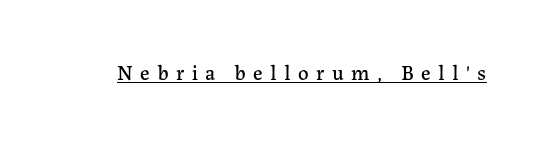
Q: Is the text italic (slanted)? A: No, it is upright.
Q: Is the text underlined? A: Yes.
Q: Is the spacing between letters normal or unusually wide? A: Unusually wide.
